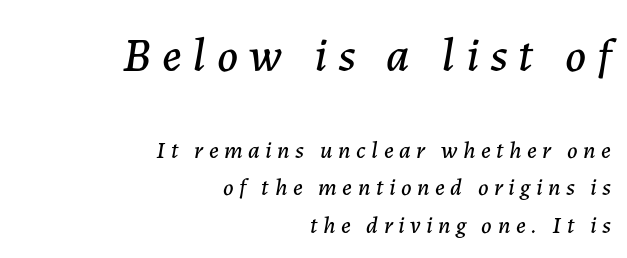
This sample has the flowing, uneven cadence of proportional lettering. Looking at the ascenders, they clearly lean. The passage is arranged like a letterhead date or caption credit — flush right. The line-height multiplier appears to be the usual default. A student would notice the top passage is typeset larger than what follows. Honestly, there is no underline to notice here at all.
